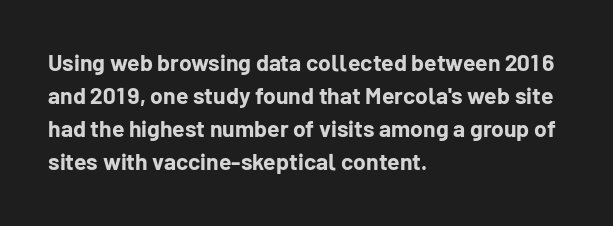
This sample keeps an unexceptional amount of space between lines. Strokes here are thick enough to call this a true bold. A student would call this left alignment; a typographer would say flush left, rag right. You can tell it's not italic because the verticals are truly vertical.
